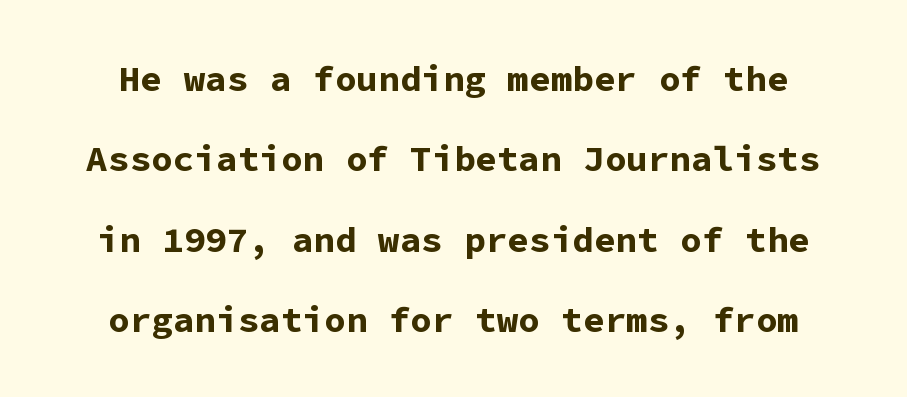
The glyphs have the mass of a bold cut. The type is set solid horizontally, with unmodified tracking. The block of text is sparse from top to bottom, with ample space between rows. The lettering holds an erect, upright posture throughout.
